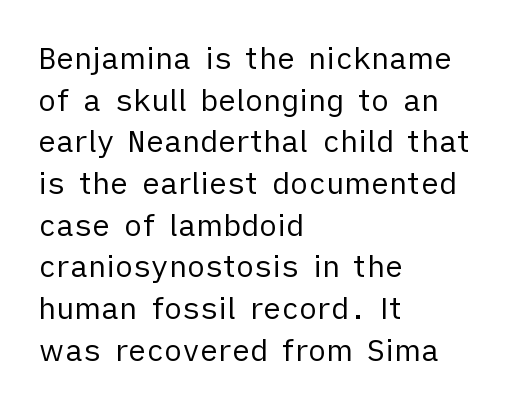
The image shows 30 px regular-weight sans-serif type, upright; set left-aligned, normal line spacing (1.39x), normal letter spacing, not underlined; low stroke contrast and a medium x-height.
